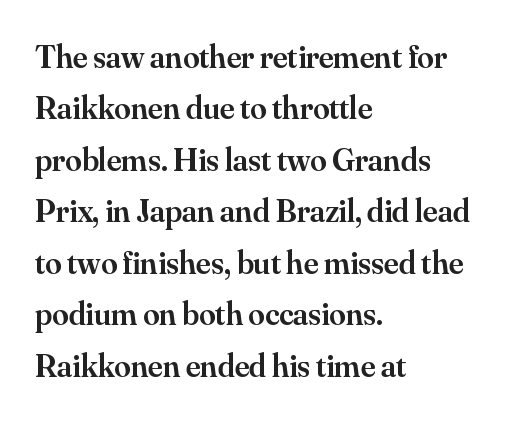
The image shows 33 px semibold serif type, upright; set left-aligned, normal line spacing (1.56x), normal letter spacing, not underlined; medium stroke contrast and a small x-height.
